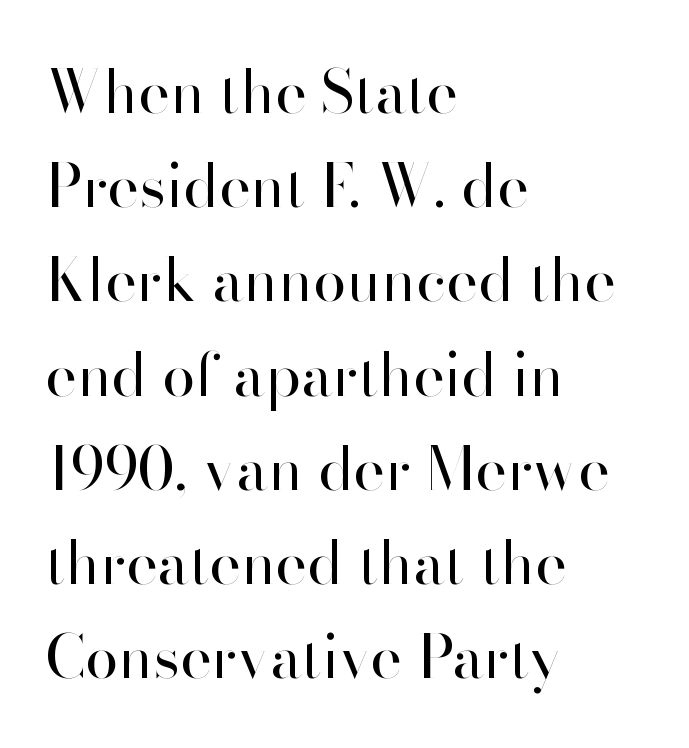
Q: Is the text bold? A: No.
Q: Is the text italic (slanted)? A: No, it is upright.
Q: Is the typeface a serif or a sans-serif typeface? A: Sans-serif.
Q: Is the text underlined? A: No.
Q: How is the paragraph aligned? A: Left-aligned.
Q: Is the spacing between letters normal or unusually wide? A: Normal.
Q: Is the spacing between lines tight, normal or loose? A: Normal.
Q: Width (condensed, normal, or wide)? A: Normal.
Q: Stroke contrast? A: High.
Q: x-height? A: Small.
Q: Monospaced? A: No.
